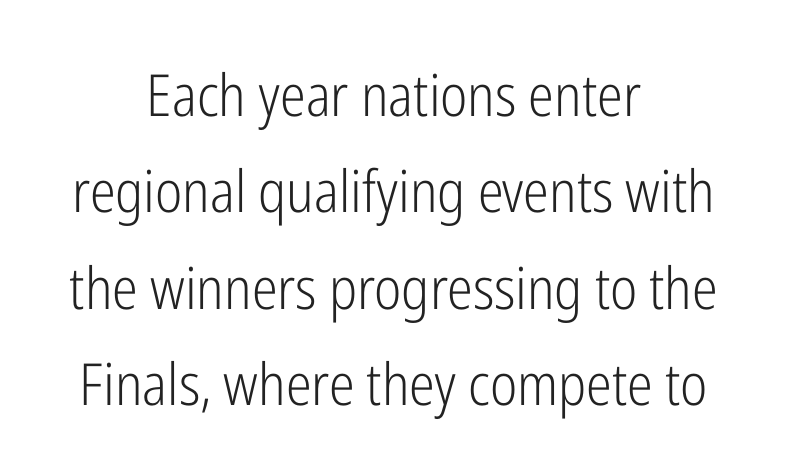
{"serif": "no", "italic": "no", "bold": "no", "weight": "light", "width": "condensed", "stroke_contrast": "low", "x_height": "medium", "monospaced": "no", "underline": "no", "align": "center", "line_spacing": "normal", "line_spacing_ratio": 1.66, "letter_spacing": "normal", "letter_spacing_em": 0.0, "glyph_px": 58}
